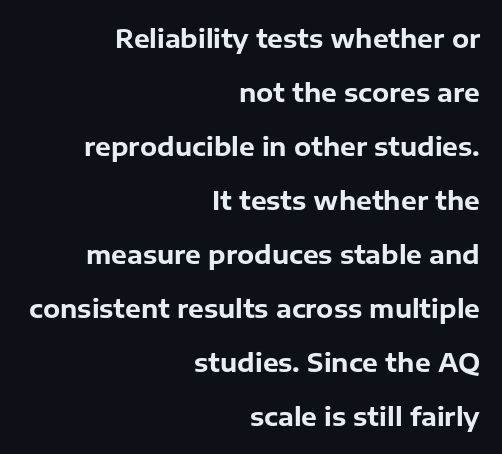
The image shows 25 px bold type, upright; set right-aligned, loose line spacing (2.16x), normal letter spacing, not underlined.
